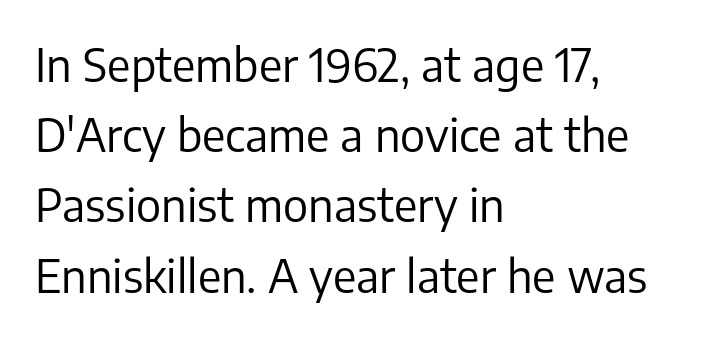
{"serif": "no", "italic": "no", "bold": "no", "weight": "regular", "width": "normal", "stroke_contrast": "low", "x_height": "medium", "monospaced": "no", "underline": "no", "align": "left", "line_spacing": "normal", "line_spacing_ratio": 1.56, "letter_spacing": "normal", "letter_spacing_em": 0.0, "glyph_px": 45}
